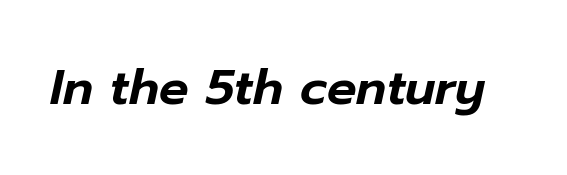
Q: Is the text italic (slanted)? A: Yes, it leans right by about 12 degrees.
Q: Is the text underlined? A: No.
Q: Is the spacing between letters normal or unusually wide? A: Normal.
Q: Width (condensed, normal, or wide)? A: Normal.
Q: Stroke contrast? A: Low.
Q: x-height? A: Medium.
Q: Monospaced? A: No.
